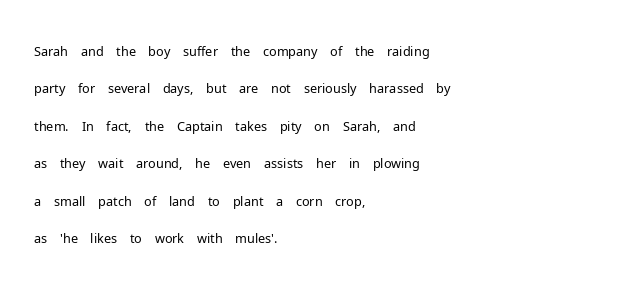
The image shows 26 px text type, upright; set left-aligned, normal line spacing (1.44x), normal letter spacing, not underlined.
